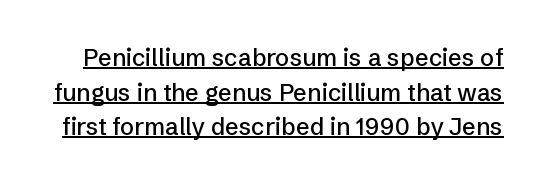
The image shows 24 px text type, upright; set normal line spacing (1.44x), normal letter spacing, underlined.
